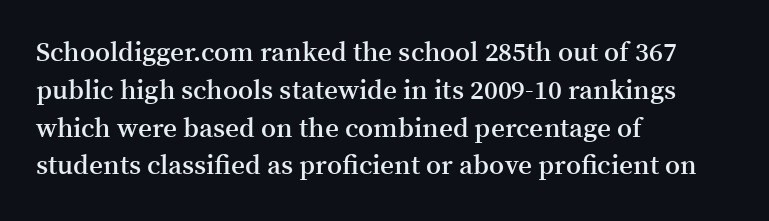
Short note: letters normally spaced. In terms of weight, the rendering is demibold, just under bold. Students, observe: this is what conventionally led text looks like. The typography opts for an upright posture over an oblique one. Each line starts at the same left margin while the right side varies. Check the space under the baseline: it is left empty.
